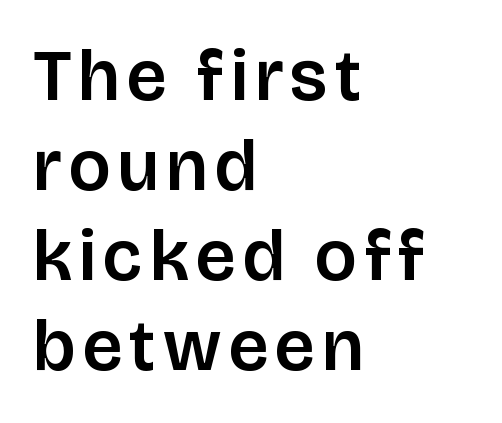
This is the regular roman posture of the typeface. Horizontal bands of white between lines are of average thickness. The type family on display is of the sans-serif kind. Short and long lines alike share a common starting point at left. Each letter keeps its own natural width here, so spacing adapts to shape.
